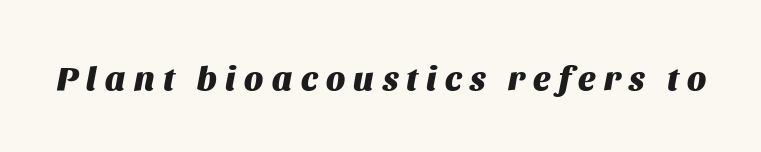
Q: Is the text bold? A: Yes.
Q: Is the text italic (slanted)? A: Yes, it leans right by about 11 degrees.
Q: Is the text underlined? A: No.
Q: Is the spacing between letters normal or unusually wide? A: Unusually wide.
Q: Width (condensed, normal, or wide)? A: Normal.
Q: Stroke contrast? A: Medium.
Q: x-height? A: Large.
Q: Monospaced? A: No.
